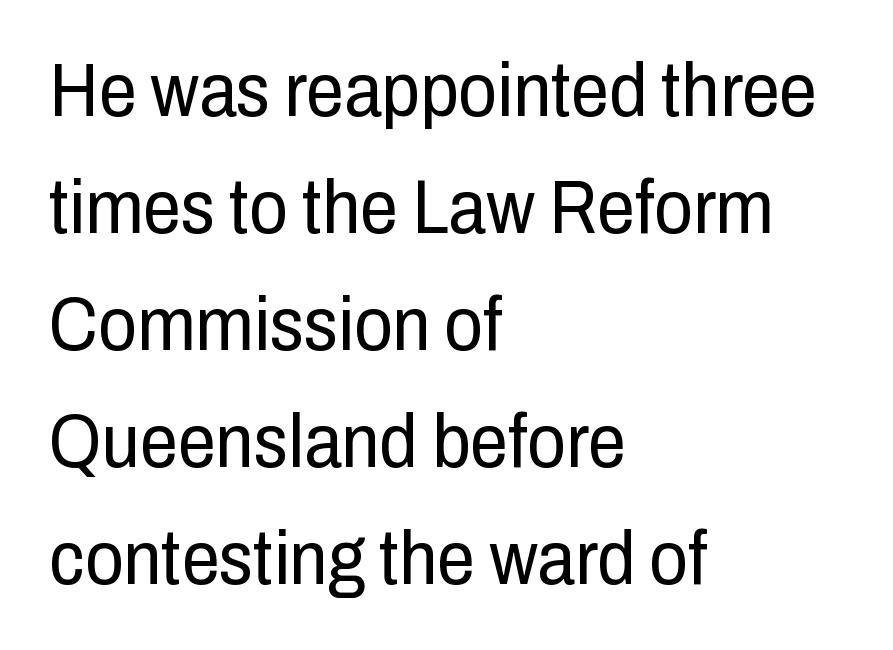
Q: Is the text bold? A: No.
Q: Is the text italic (slanted)? A: No, it is upright.
Q: Is the typeface a serif or a sans-serif typeface? A: Sans-serif.
Q: Is the text underlined? A: No.
Q: How is the paragraph aligned? A: Left-aligned.
Q: Is the spacing between letters normal or unusually wide? A: Normal.
Q: Is the spacing between lines tight, normal or loose? A: Normal.
Q: Width (condensed, normal, or wide)? A: Condensed.
Q: Stroke contrast? A: Low.
Q: x-height? A: Medium.
Q: Monospaced? A: No.
